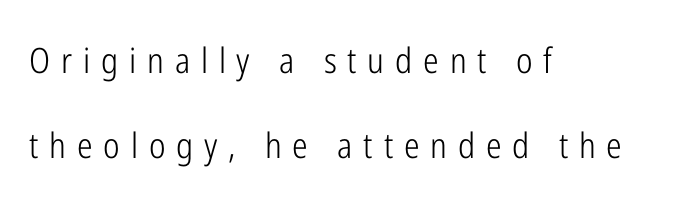
{"serif": "no", "italic": "no", "bold": "no", "weight": "light", "width": "condensed", "stroke_contrast": "low", "x_height": "medium", "monospaced": "no", "underline": "no", "align": "left", "line_spacing": "loose", "line_spacing_ratio": 2.43, "letter_spacing": "wide", "letter_spacing_em": 0.31, "glyph_px": 35}
